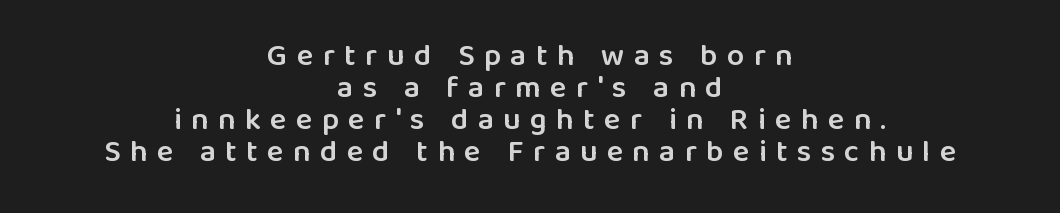
Q: Is the text bold? A: Semi-bold.
Q: Is the text italic (slanted)? A: No, it is upright.
Q: Is the typeface a serif or a sans-serif typeface? A: Sans-serif.
Q: Is the text underlined? A: No.
Q: How is the paragraph aligned? A: Centered.
Q: Is the spacing between letters normal or unusually wide? A: Unusually wide.
Q: Is the spacing between lines tight, normal or loose? A: Tight.
Q: Width (condensed, normal, or wide)? A: Normal.
Q: Stroke contrast? A: Low.
Q: x-height? A: Medium.
Q: Monospaced? A: No.
